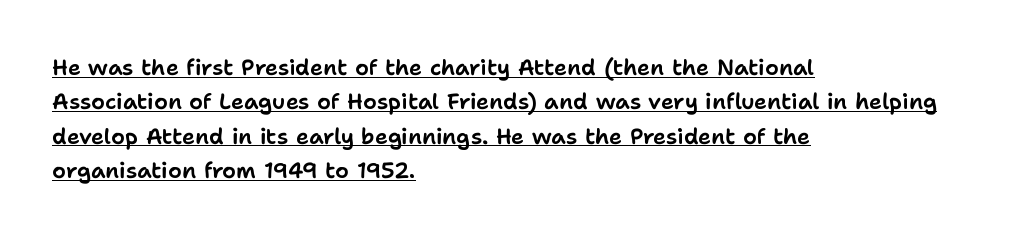
Q: Is the text italic (slanted)? A: No, it is upright.
Q: Is the text underlined? A: Yes.
Q: How is the paragraph aligned? A: Left-aligned.
Q: Is the spacing between letters normal or unusually wide? A: Normal.
Q: Is the spacing between lines tight, normal or loose? A: Normal.
